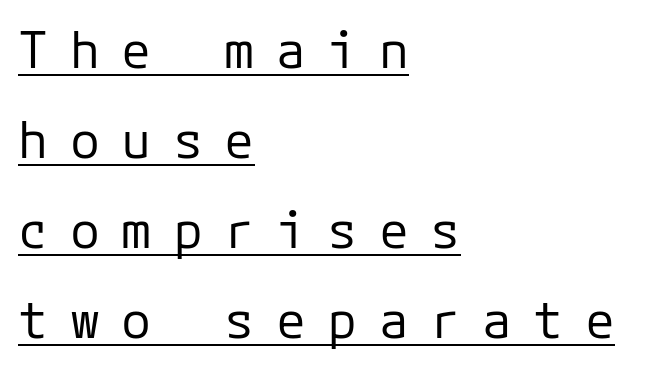
The image shows 50 px regular-weight sans-serif type, upright; set left-aligned, line spacing 1.8x, unusually wide letter spacing (+0.43 em), underlined; low stroke contrast and a medium x-height.
